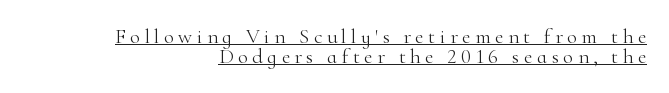
The image shows 21 px text type, upright; set right-aligned, tight line spacing (0.95x), unusually wide letter spacing (+0.21 em), underlined.
